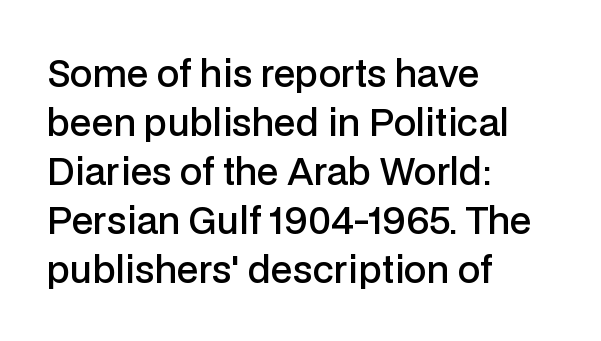
{"serif": "no", "italic": "no", "bold": "semi", "weight": "semibold", "width": "normal", "stroke_contrast": "low", "x_height": "medium", "monospaced": "no", "underline": "no", "align": "left", "line_spacing": "normal", "line_spacing_ratio": 1.36, "letter_spacing": "normal", "letter_spacing_em": 0.0, "glyph_px": 36}
